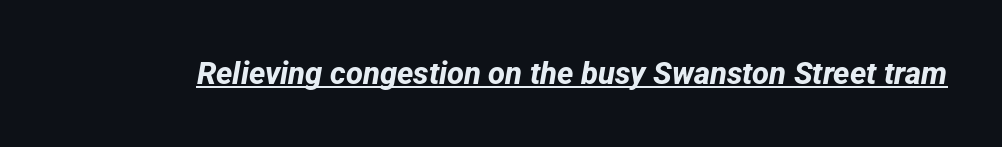
Q: Is the text bold? A: Yes.
Q: Is the typeface a serif or a sans-serif typeface? A: Sans-serif.
Q: Is the text underlined? A: Yes.
Q: Is the spacing between letters normal or unusually wide? A: Normal.
Q: Width (condensed, normal, or wide)? A: Normal.
Q: Stroke contrast? A: Low.
Q: x-height? A: Medium.
Q: Monospaced? A: No.
